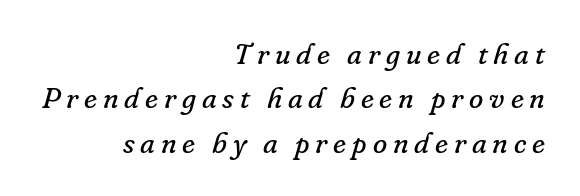
Every row of glyphs terminates at an identical x-position on the right. There is plenty of visible air inserted between adjacent glyphs. Proportional: the letters do not fall into vertical columns. Baseline-to-baseline distance is the conventional proportion of letter height. Regarding serifs, this sample has them.
